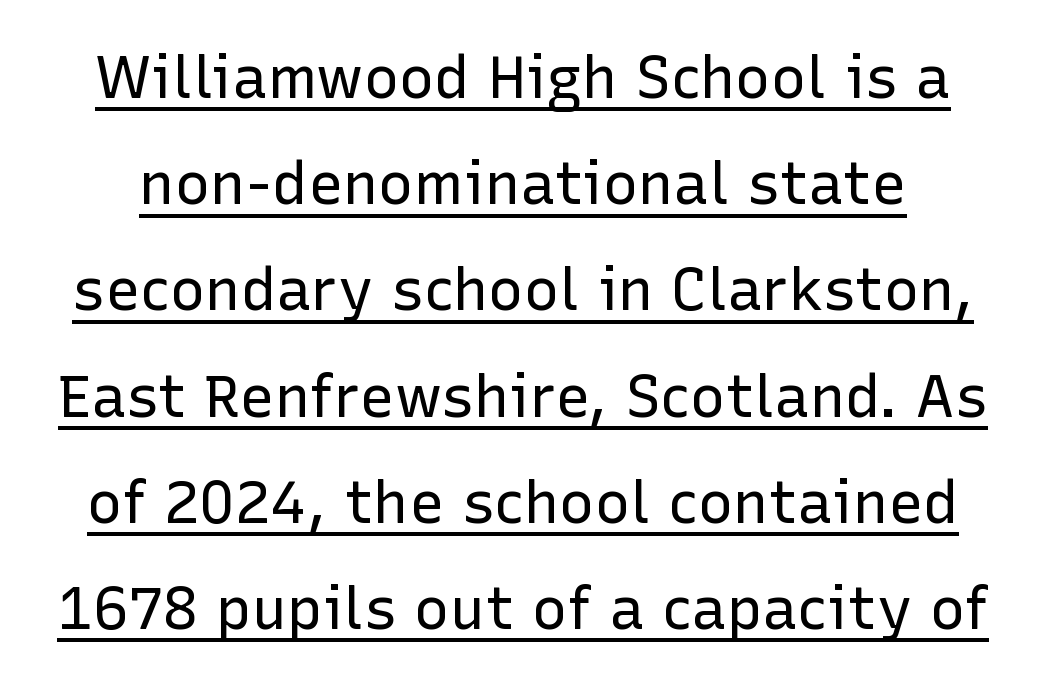
The image shows 59 px regular-weight sans-serif type, upright; set line spacing 1.8x, normal letter spacing, underlined; low stroke contrast and a medium x-height.
